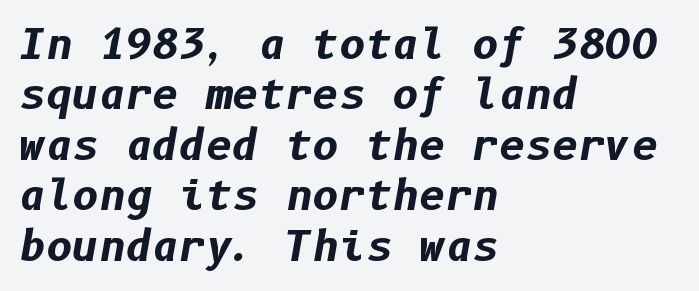
Line starts are locked; line ends wander. Style check: oblique. The letters sit at their default tracking, neither squeezed nor spread. A bare baseline throughout the passage. Is the type bold? Yes — the strokes are clearly thick and heavy.
